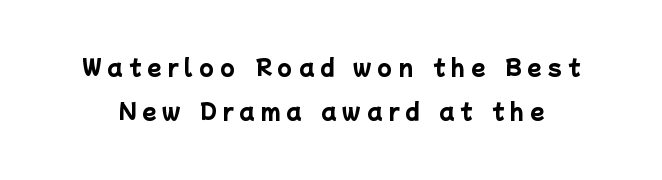
In terms of leading, this rendering errs on the spacious side. The gap between lines stays unmarked. Bold? Absolutely — the strokes are thick and heavy. Look at the tracking — it's clearly loosened, letters drifting apart.
